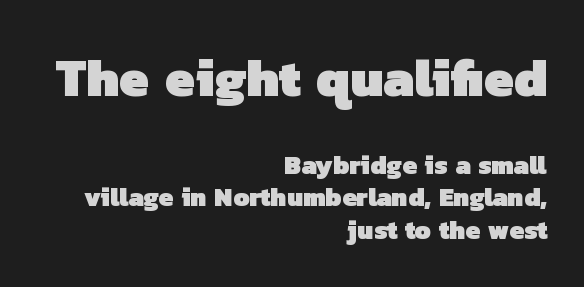
The image shows 53 px heavy sans-serif type; set right-aligned, line spacing 1.24x, normal letter spacing, not underlined; the first (top) block is 2.04x larger; low stroke contrast and a medium x-height.
